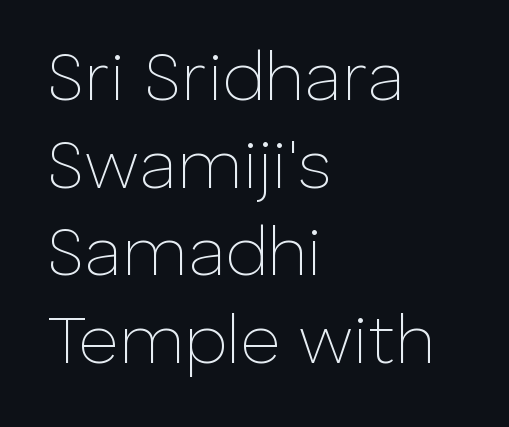
Vertically, the passage feels balanced, rows spaced as you'd expect. What kind of face is this? One without serifs — a sans. Spacing verdict: proportional, widths tailored to each character. Quick note: not italic, upright. Visually the block forms a straight wall on the left and a jagged coastline on the right. The characters are drawn with everyday or finer stroke widths.
